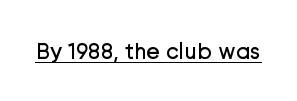
Students, observe the line beneath the letters — that is underlining. You can tell it's not italic because the verticals are truly vertical. Stems here are at most as thick as an everyday book face. Between one letter and the next there's only the usual sliver of space.
